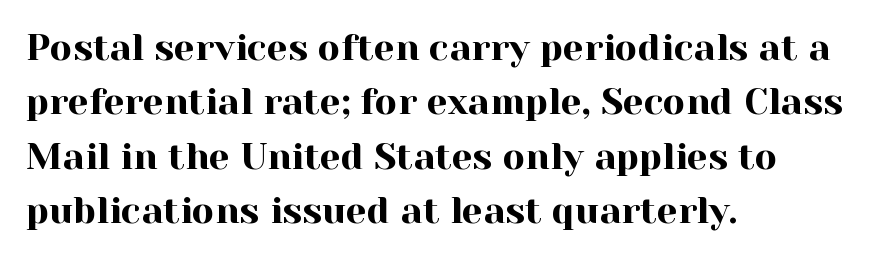
{"serif": "yes", "italic": "no", "width": "normal", "x_height": "medium", "monospaced": "no", "underline": "no", "align": "left", "line_spacing": "normal", "line_spacing_ratio": 1.47, "letter_spacing": "normal", "letter_spacing_em": 0.0, "glyph_px": 37}
